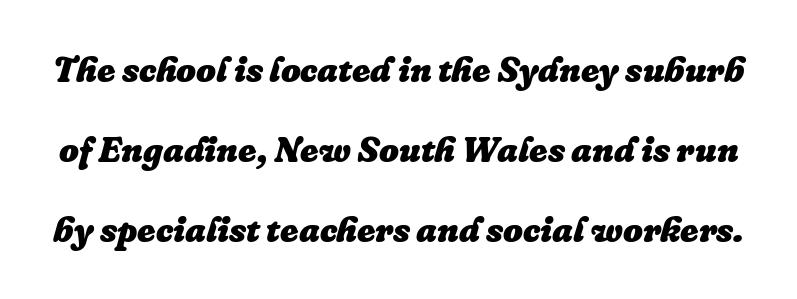
The image shows 35 px heavy type, italic (leaning right); set loose line spacing (2.29x), normal letter spacing, not underlined; low stroke contrast and a medium x-height.
